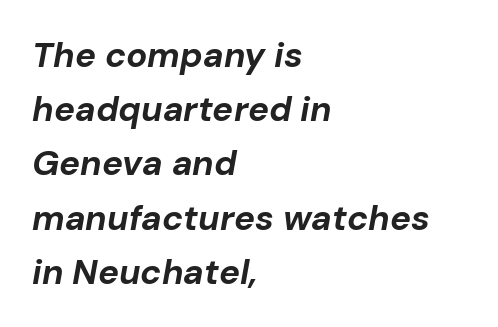
The image shows 35 px bold type, italic (leaning right); set left-aligned, normal line spacing (1.55x), normal letter spacing, not underlined; low stroke contrast and a medium x-height.
